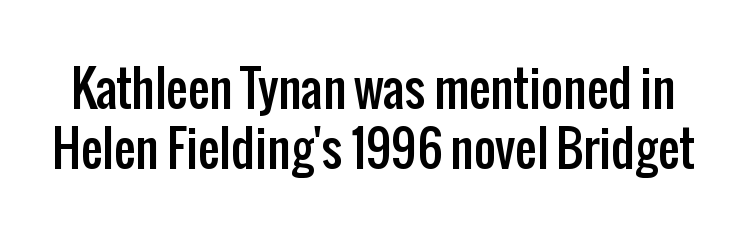
The image shows 48 px condensed sans-serif type, upright; set line spacing 1.24x, normal letter spacing, not underlined; low stroke contrast and a medium x-height.
